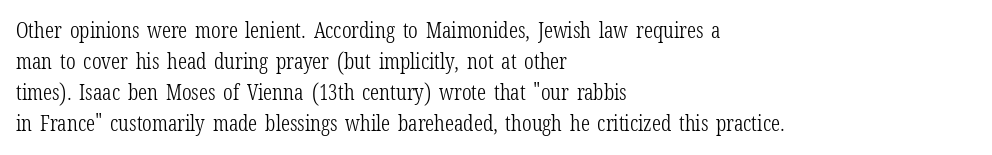
{"italic": "no", "bold": "no", "underline": "no", "align": "left", "line_spacing": "normal", "line_spacing_ratio": 1.41, "letter_spacing": "normal", "letter_spacing_em": 0.0, "glyph_px": 22}
